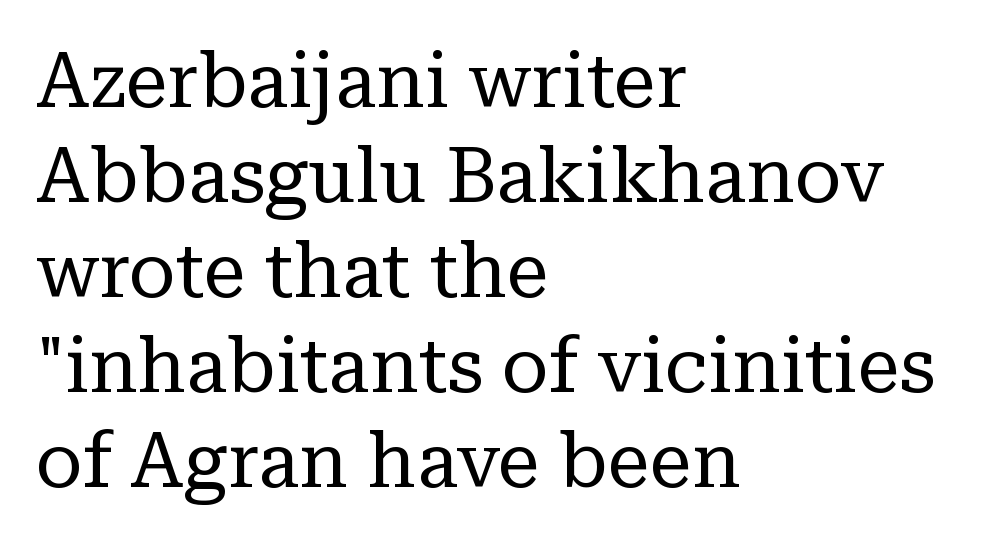
The image shows 76 px regular-weight serif type, upright; set left-aligned, normal line spacing (1.25x), normal letter spacing, not underlined; low stroke contrast and a medium x-height.
